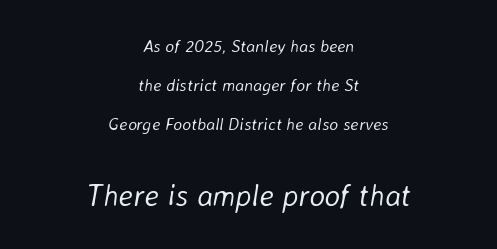
The string is rendered with underlining switched off. Looks like regular typesetting: each glyph gets only the width it needs. Does the copy run flush right? No — it is centered line by line. A light-to-regular cut is what we see here. If you drew a line through each stem, it would be angled.
